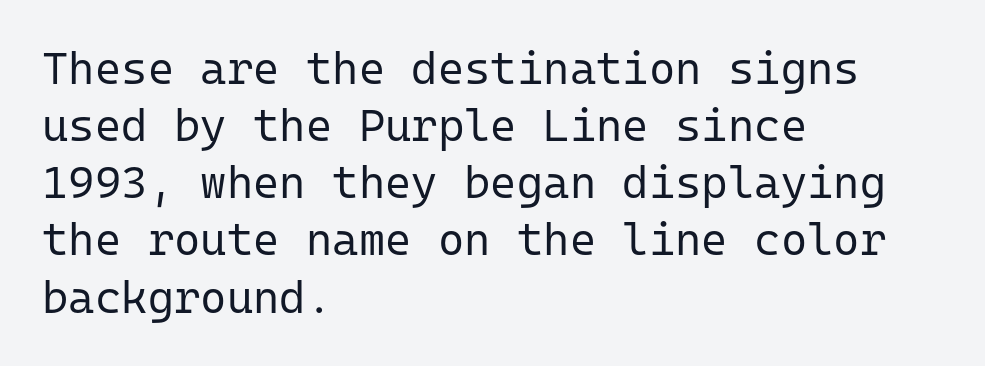
{"serif": "no", "italic": "no", "bold": "no", "weight": "regular", "width": "normal", "stroke_contrast": "low", "x_height": "medium", "monospaced": "yes", "underline": "no", "align": "left", "line_spacing": "normal", "line_spacing_ratio": 1.27, "letter_spacing": "normal", "letter_spacing_em": 0.0, "glyph_px": 45}
